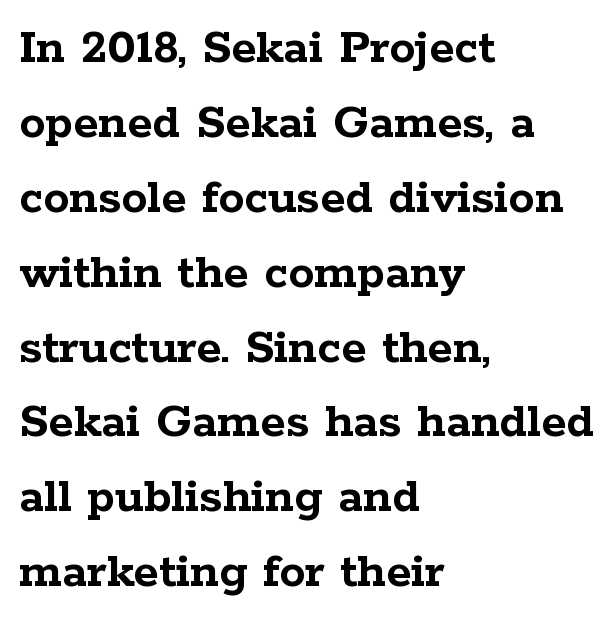
The image shows 52 px semibold, wide serif type, upright; set left-aligned, normal line spacing (1.44x), normal letter spacing, not underlined; low stroke contrast and a medium x-height.
